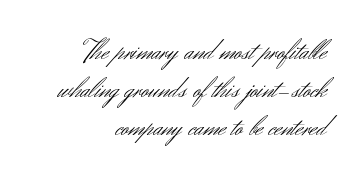
{"serif": "no", "bold": "no", "weight": "light", "width": "normal", "stroke_contrast": "medium", "x_height": "small", "monospaced": "no", "underline": "no", "align": "right", "line_spacing": "normal", "line_spacing_ratio": 1.26, "letter_spacing": "normal", "letter_spacing_em": 0.0, "glyph_px": 30}
